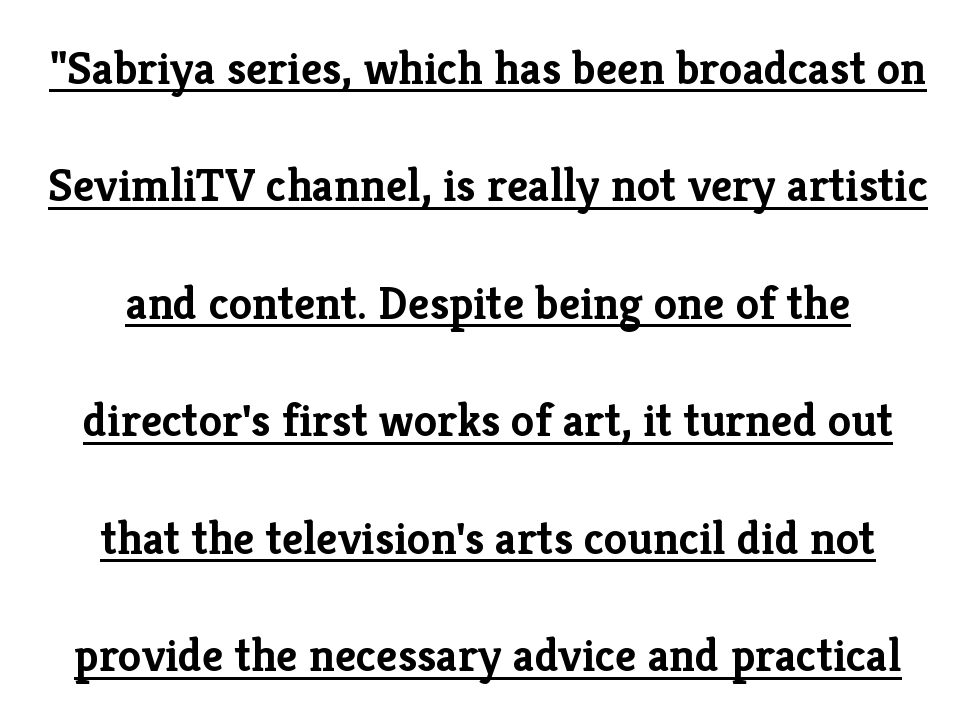
Q: Is the text bold? A: Yes.
Q: Is the text italic (slanted)? A: No, it is upright.
Q: Is the typeface a serif or a sans-serif typeface? A: Serif.
Q: Is the text underlined? A: Yes.
Q: Is the spacing between letters normal or unusually wide? A: Normal.
Q: Is the spacing between lines tight, normal or loose? A: Loose.
Q: Width (condensed, normal, or wide)? A: Normal.
Q: Stroke contrast? A: Low.
Q: x-height? A: Medium.
Q: Monospaced? A: No.
